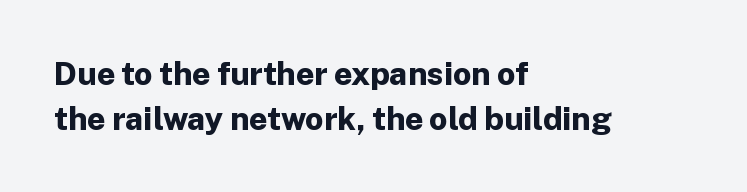
Q: Is the text bold? A: Yes.
Q: Is the text italic (slanted)? A: No, it is upright.
Q: Is the typeface a serif or a sans-serif typeface? A: Sans-serif.
Q: Is the text underlined? A: No.
Q: How is the paragraph aligned? A: Left-aligned.
Q: Is the spacing between letters normal or unusually wide? A: Normal.
Q: Is the spacing between lines tight, normal or loose? A: Normal.
Q: Width (condensed, normal, or wide)? A: Normal.
Q: Stroke contrast? A: Low.
Q: x-height? A: Medium.
Q: Monospaced? A: No.
